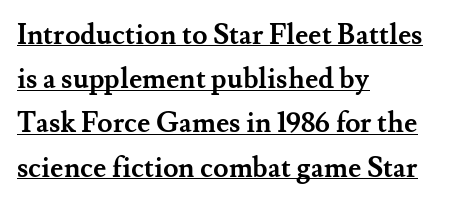
Q: Is the text bold? A: Yes.
Q: Is the text italic (slanted)? A: No, it is upright.
Q: Is the typeface a serif or a sans-serif typeface? A: Serif.
Q: Is the text underlined? A: Yes.
Q: How is the paragraph aligned? A: Left-aligned.
Q: Is the spacing between letters normal or unusually wide? A: Normal.
Q: Is the spacing between lines tight, normal or loose? A: Normal.
Q: Width (condensed, normal, or wide)? A: Normal.
Q: Stroke contrast? A: Medium.
Q: x-height? A: Small.
Q: Monospaced? A: No.
